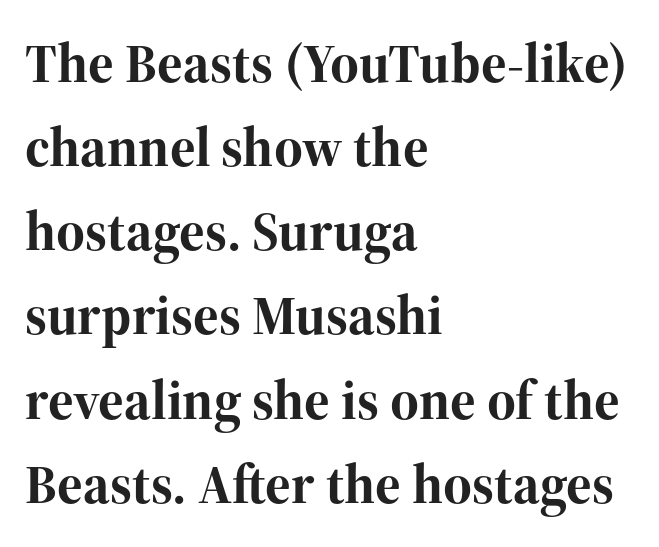
Q: Is the text bold? A: Yes.
Q: Is the text italic (slanted)? A: No, it is upright.
Q: Is the typeface a serif or a sans-serif typeface? A: Serif.
Q: Is the text underlined? A: No.
Q: How is the paragraph aligned? A: Left-aligned.
Q: Is the spacing between letters normal or unusually wide? A: Normal.
Q: Is the spacing between lines tight, normal or loose? A: Normal.
Q: Width (condensed, normal, or wide)? A: Normal.
Q: Stroke contrast? A: High.
Q: x-height? A: Medium.
Q: Monospaced? A: No.
